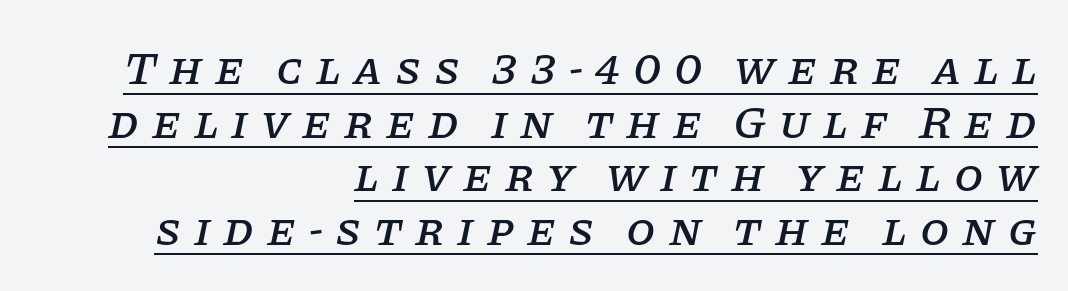
The image shows 47 px serif type, italic (leaning right); set right-aligned, tight line spacing (1.14x), unusually wide letter spacing (+0.27 em), underlined; low stroke contrast and a large x-height.
